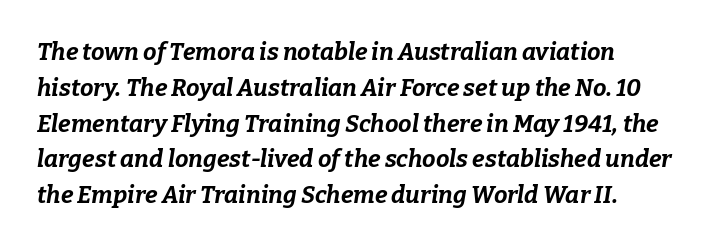
Lines of text with bare space underneath. Reading down the column, the eye jumps a familiar distance to each next line. Words appear dense and cohesive because spacing is normal. Typeset ragged right — the left edge is the straight one. Is the type slanted? Yes — the strokes lean at a clear angle.
